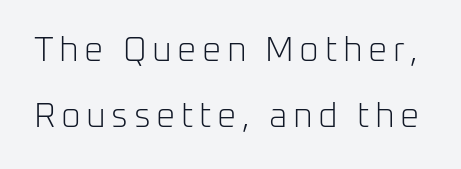
The image shows 34 px light sans-serif type, upright; set loose line spacing (1.93x), not underlined; low stroke contrast and a medium x-height.
